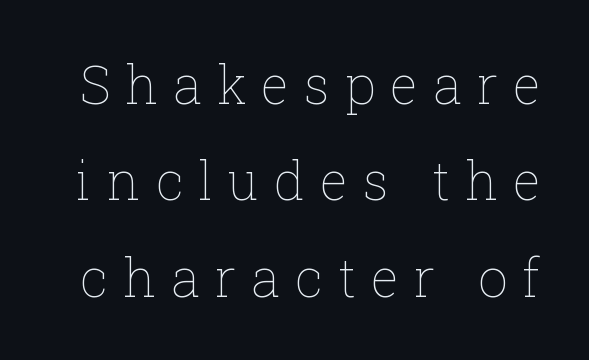
The image shows 53 px thin type, upright; set line spacing 1.82x, unusually wide letter spacing (+0.28 em), not underlined; low stroke contrast and a medium x-height.
